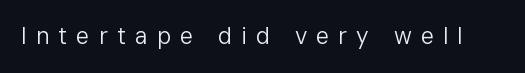
The image shows 23 px text type, upright; set unusually wide letter spacing (+0.4 em), not underlined.
